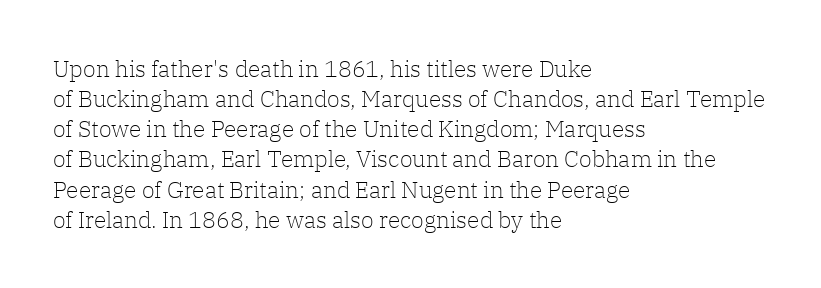
Teacher's note: observe the even left margin — that is flush-left alignment. Does extra space separate the letters? No, they use regular spacing. In terms of posture, this sample is upright. The glyphs are unaccompanied by any horizontal stroke below them. The lines sit at an ordinary, default distance from one another.
